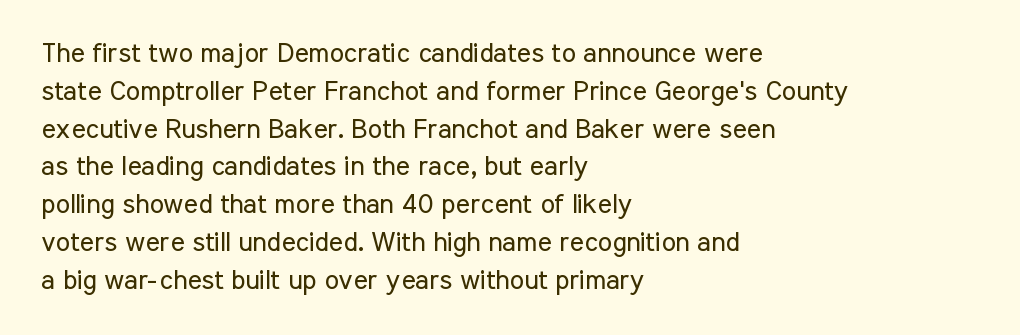
Short note: letters normally spaced. These lines are set flush left with a ragged right edge. The passage shown is not bold in any degree. Rows of type keep a routine distance in the vertical direction. This is the regular roman posture of the typeface.
